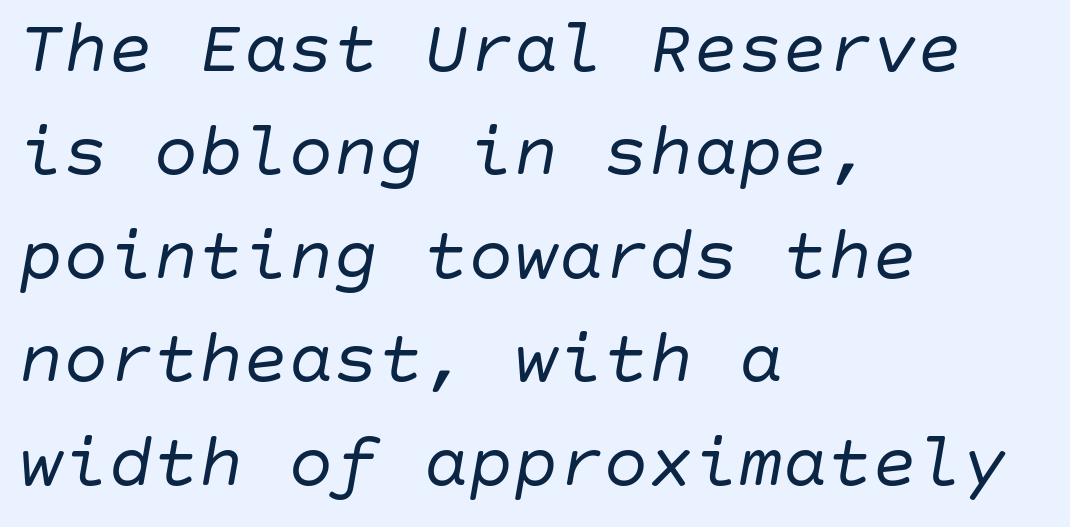
Q: Is the text bold? A: No.
Q: Is the text italic (slanted)? A: Yes, it leans right by about 10 degrees.
Q: Is the text underlined? A: No.
Q: How is the paragraph aligned? A: Left-aligned.
Q: Is the spacing between letters normal or unusually wide? A: Normal.
Q: Is the spacing between lines tight, normal or loose? A: Normal.
Q: Width (condensed, normal, or wide)? A: Normal.
Q: Stroke contrast? A: Low.
Q: x-height? A: Large.
